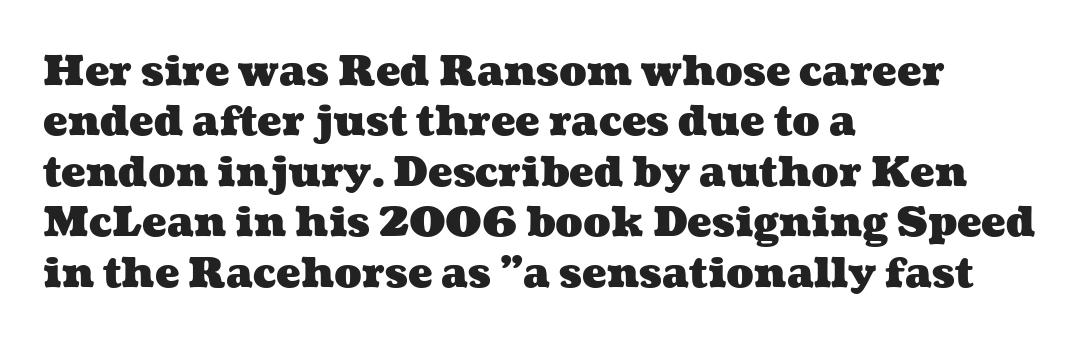
{"bold": "yes", "weight": "heavy", "width": "wide", "stroke_contrast": "medium", "x_height": "medium", "monospaced": "no", "underline": "no", "align": "left", "line_spacing_ratio": 1.23, "letter_spacing": "normal", "letter_spacing_em": 0.0, "glyph_px": 41}
